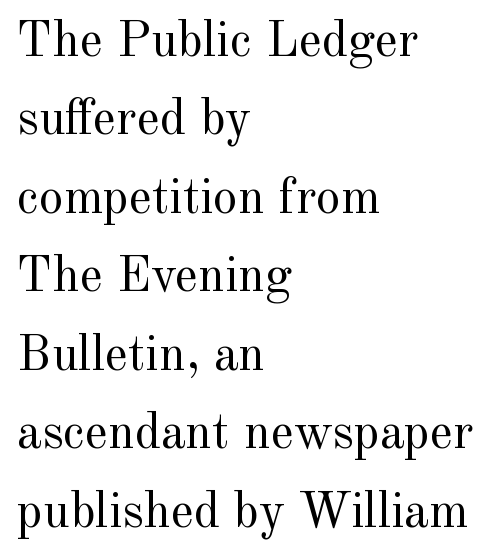
A typesetter would call this proportional, since set widths differ per character. Rows of type keep a routine distance in the vertical direction. Is the type heavy? It reads as light-to-regular instead. Alignment: flush left.
